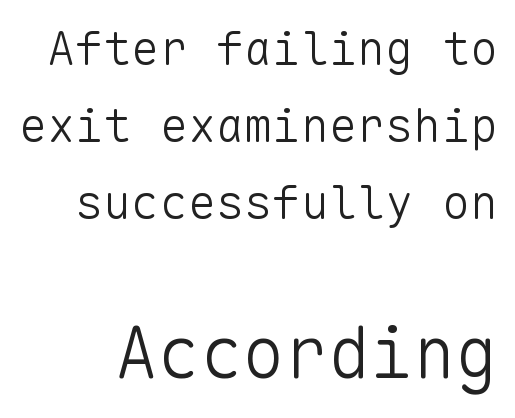
{"serif": "no", "italic": "no", "bold": "no", "weight": "light", "width": "normal", "stroke_contrast": "low", "x_height": "medium", "monospaced": "yes", "underline": "no", "line_spacing": "normal", "line_spacing_ratio": 1.64, "letter_spacing": "normal", "letter_spacing_em": 0.0, "larger_block": "second", "size_ratio": 1.51, "glyph_px": 71}
